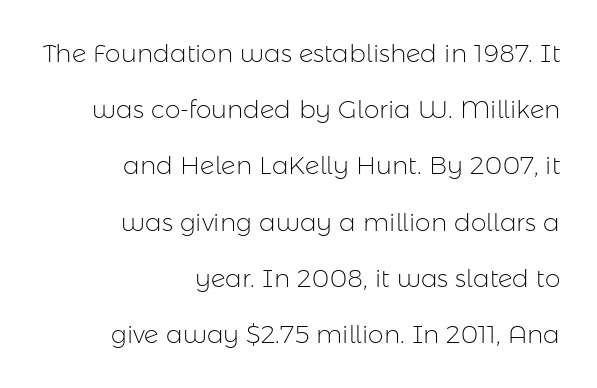
The image shows 25 px text type, upright; set right-aligned, loose line spacing (2.25x), normal letter spacing, not underlined.
